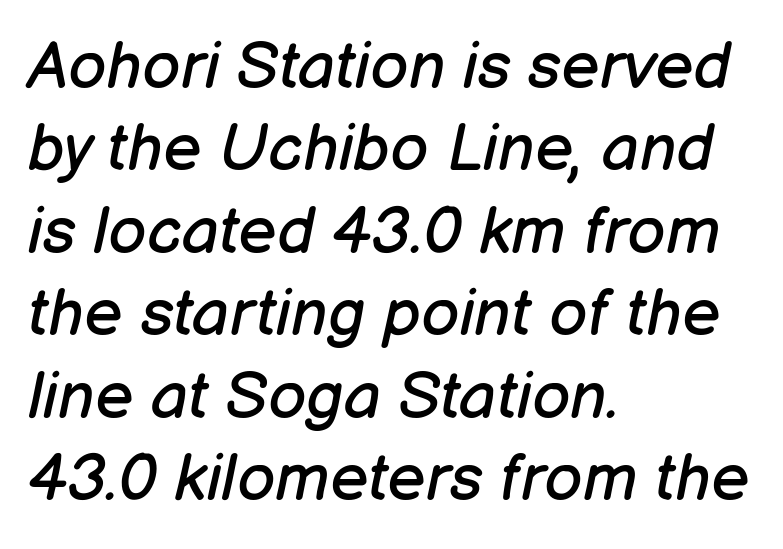
The rows are spaced the way most documents space them. Character widths vary here, with narrow letters taking less room than wide ones. The tracking reads as untouched default to a designer's eye. Quick note: underline off. The paragraph shown leans on its left margin. Vertical stems look standard width or narrower in stroke.
